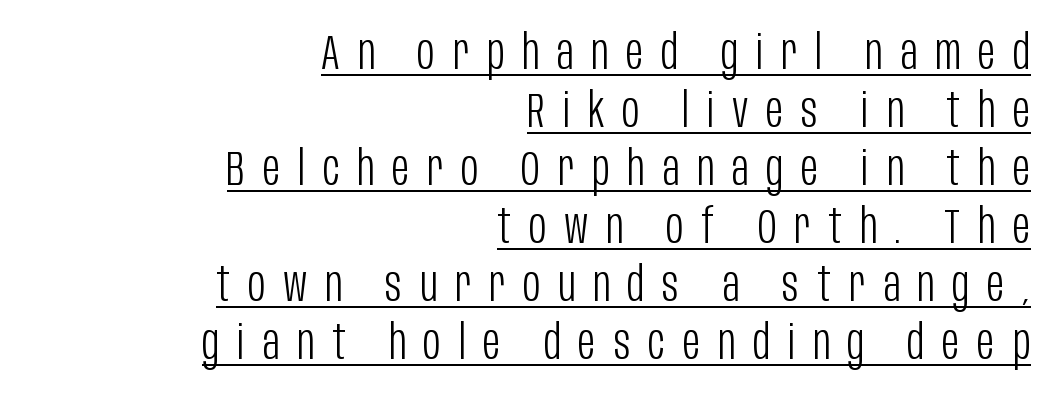
Q: Is the text bold? A: No.
Q: Is the text italic (slanted)? A: No, it is upright.
Q: Is the typeface a serif or a sans-serif typeface? A: Sans-serif.
Q: Is the text underlined? A: Yes.
Q: How is the paragraph aligned? A: Right-aligned.
Q: Is the spacing between letters normal or unusually wide? A: Unusually wide.
Q: Width (condensed, normal, or wide)? A: Condensed.
Q: Stroke contrast? A: Low.
Q: x-height? A: Large.
Q: Monospaced? A: No.
